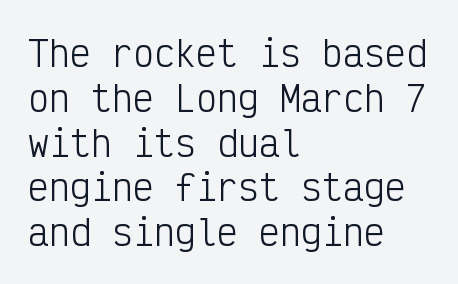
The image shows 35 px light, condensed sans-serif type, upright, monospaced; set left-aligned, normal line spacing (1.28x), normal letter spacing, not underlined; low stroke contrast and a medium x-height.
